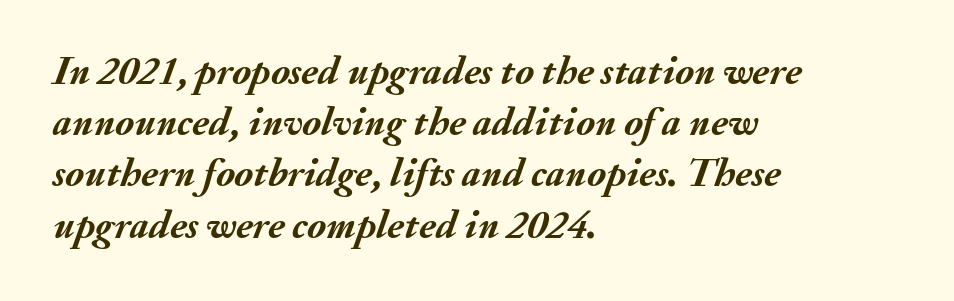
The image shows 40 px semibold type, italic (leaning right); set left-aligned, normal line spacing (1.28x), normal letter spacing, not underlined; medium stroke contrast and a small x-height.
